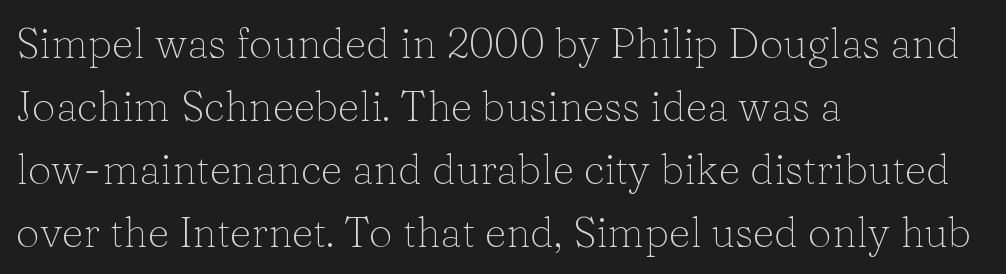
{"serif": "yes", "italic": "no", "bold": "no", "weight": "light", "width": "normal", "stroke_contrast": "low", "x_height": "medium", "monospaced": "no", "underline": "no", "align": "left", "line_spacing": "normal", "line_spacing_ratio": 1.5, "letter_spacing": "normal", "letter_spacing_em": 0.0, "glyph_px": 42}
